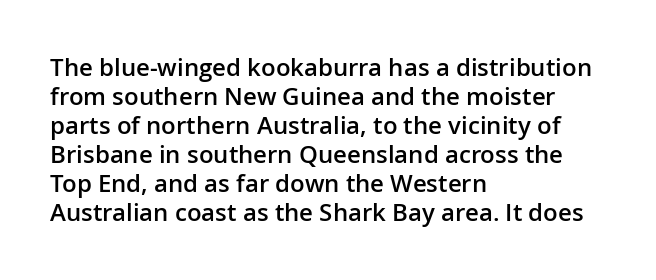
{"italic": "no", "bold": "semi", "underline": "no", "align": "left", "line_spacing_ratio": 1.21, "letter_spacing": "normal", "letter_spacing_em": 0.0, "glyph_px": 24}
